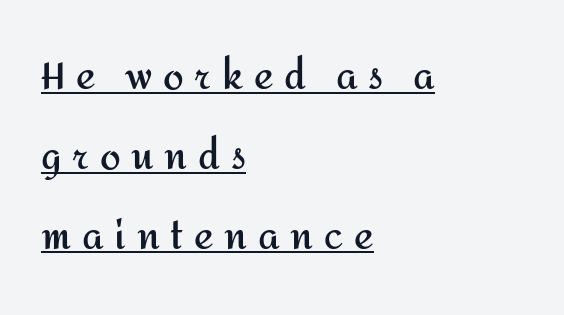
{"serif": "no", "italic": "no", "bold": "yes", "weight": "semibold", "width": "normal", "stroke_contrast": "medium", "x_height": "medium", "monospaced": "no", "underline": "yes", "align": "left", "line_spacing": "loose", "line_spacing_ratio": 2.16, "letter_spacing": "wide", "letter_spacing_em": 0.29, "glyph_px": 37}
